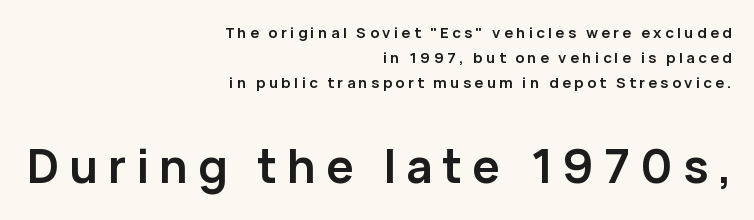
Notice how descenders clear the ascenders below comfortably — that's standard leading. Short note: letters widely spaced. Style check: upright. Each letter keeps its own natural width here, so spacing adapts to shape. Check where the strokes stop: nothing finishes them off — pure sans. Whoever set this made the second block the dominant, larger element.
